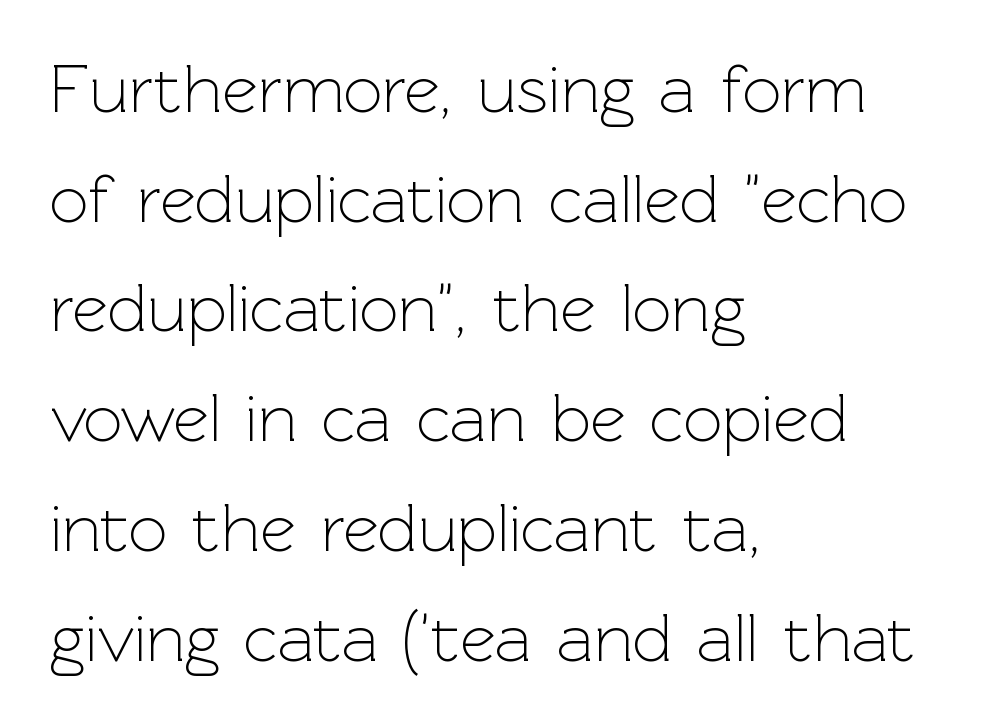
You could not count columns in this text — the font is proportionally spaced. The typography opts for an upright posture over an oblique one. Weight: not bold — regular or lighter. The space beneath each line is pristine and unruled.
